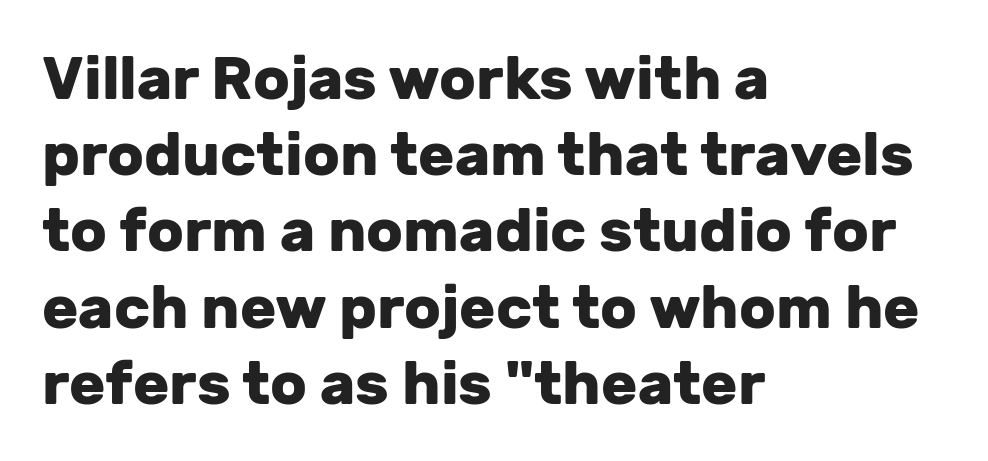
{"serif": "no", "italic": "no", "bold": "yes", "weight": "heavy", "width": "normal", "stroke_contrast": "low", "x_height": "medium", "monospaced": "no", "underline": "no", "align": "left", "line_spacing": "normal", "line_spacing_ratio": 1.27, "letter_spacing": "normal", "letter_spacing_em": 0.0, "glyph_px": 60}
